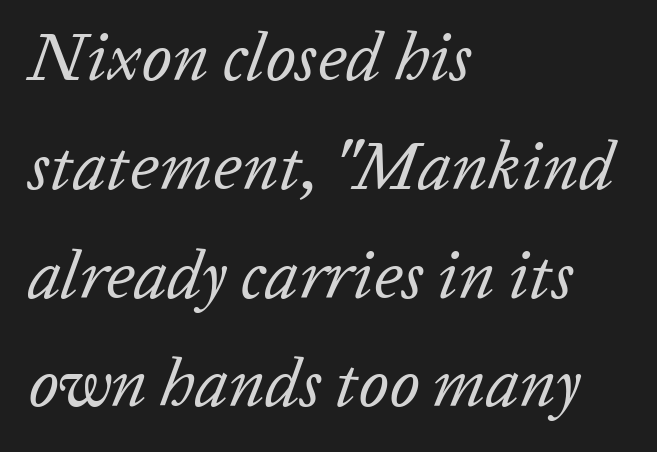
No extra tracking has been applied to these lines. Underline: absent. The text carries the slant typical of an italic or oblique font. Where is the straight margin? On the left.
